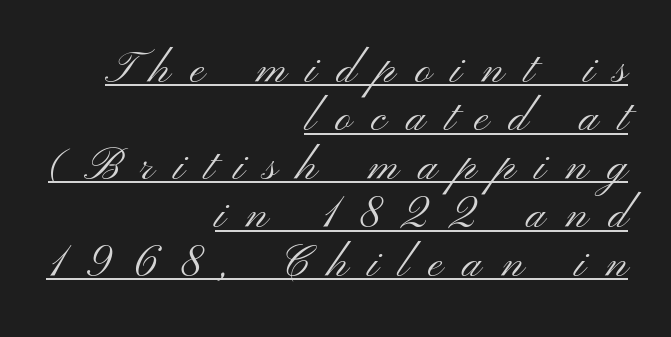
Q: Is the text bold? A: No.
Q: Is the text italic (slanted)? A: Yes.
Q: Is the typeface a serif or a sans-serif typeface? A: Sans-serif.
Q: Is the text underlined? A: Yes.
Q: How is the paragraph aligned? A: Right-aligned.
Q: Is the spacing between letters normal or unusually wide? A: Unusually wide.
Q: Is the spacing between lines tight, normal or loose? A: Tight.
Q: Width (condensed, normal, or wide)? A: Wide.
Q: Stroke contrast? A: Medium.
Q: x-height? A: Small.
Q: Monospaced? A: No.
